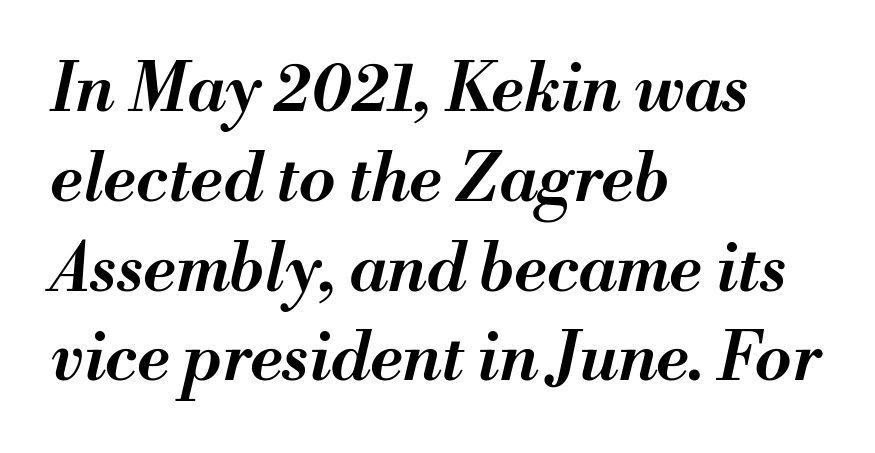
The image shows 66 px semibold type, italic (leaning right); set left-aligned, normal line spacing (1.36x), normal letter spacing, not underlined; medium stroke contrast and a small x-height.
